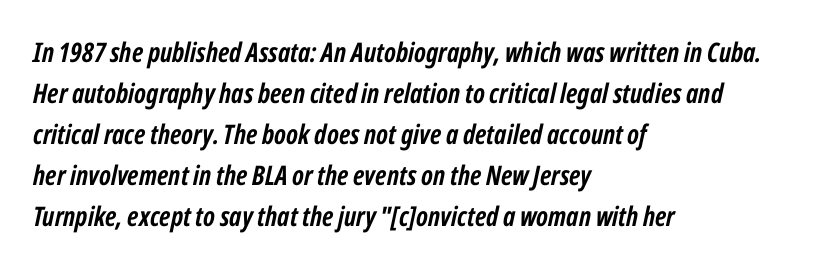
The image shows 27 px bold type, italic (leaning right); set left-aligned, normal line spacing (1.52x), normal letter spacing, not underlined.
